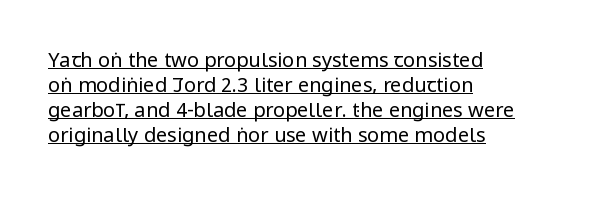
{"italic": "no", "bold": "no", "underline": "yes", "align": "left", "line_spacing": "normal", "line_spacing_ratio": 1.25, "letter_spacing": "normal", "letter_spacing_em": 0.0, "glyph_px": 20}
